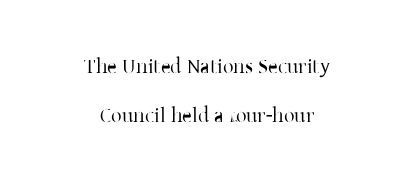
The image shows 21 px text type, upright; set centered, loose line spacing (2.32x), normal letter spacing, not underlined.
